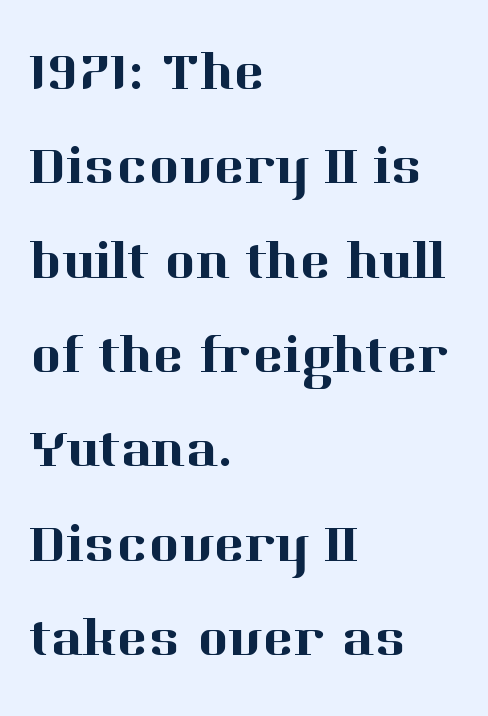
Designer's note — italics off, roman on. Small tapered or slab feet sit at the stroke ends, so this counts as serif. In terms of letterspacing, this is plain default setting. Think of a printed novel: that variable character pitch is what you see here.
